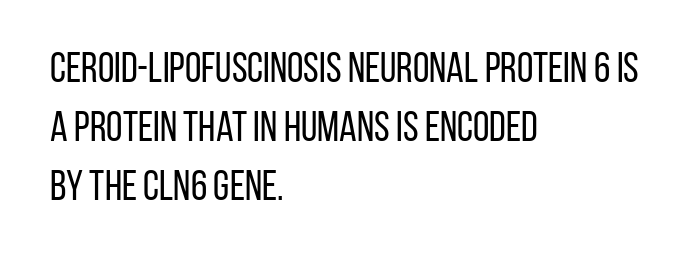
The image shows 42 px regular-weight, condensed sans-serif type, upright; set left-aligned, normal line spacing (1.4x), normal letter spacing, not underlined; low stroke contrast and a large x-height.
